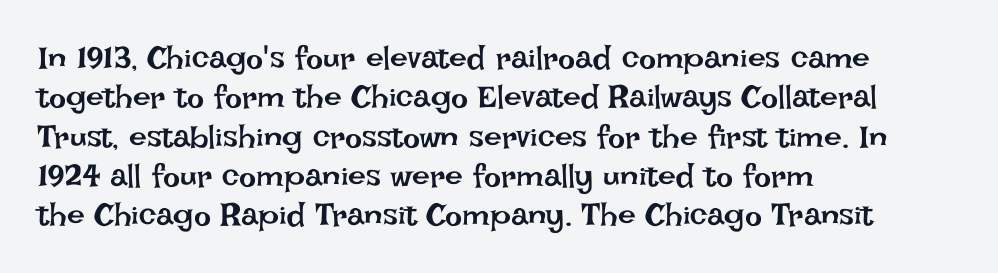
The image shows 32 px regular-weight type, upright; set left-aligned, line spacing 1.23x, normal letter spacing, not underlined; low stroke contrast and a large x-height.
